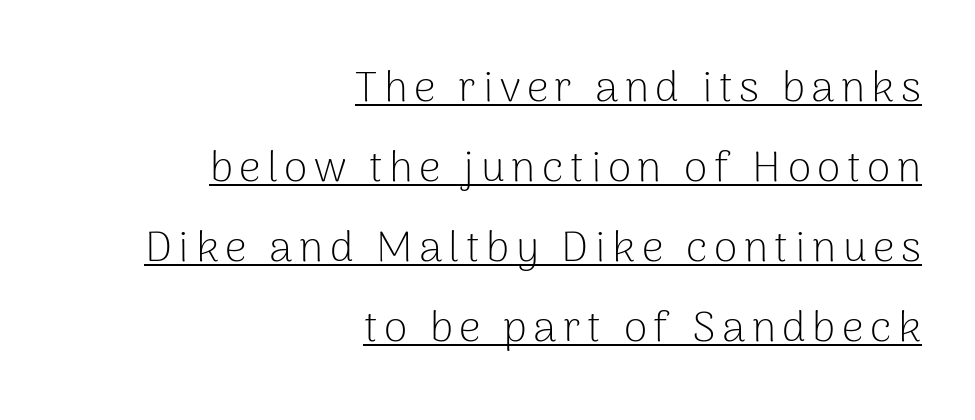
{"serif": "no", "italic": "no", "bold": "no", "weight": "light", "width": "normal", "stroke_contrast": "low", "x_height": "medium", "monospaced": "no", "underline": "yes", "align": "right", "line_spacing_ratio": 1.86, "glyph_px": 43}
